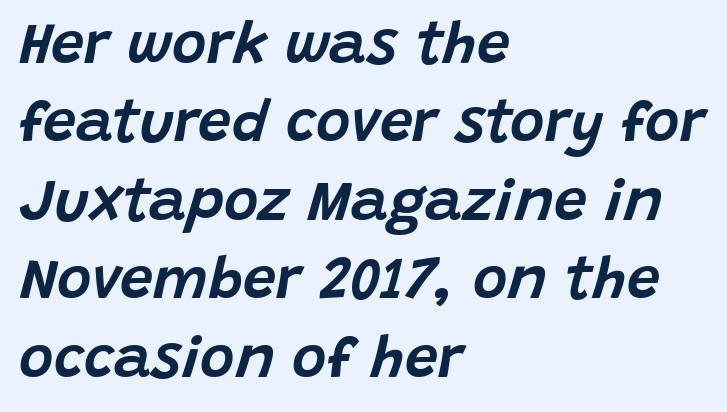
Q: Is the text italic (slanted)? A: Yes, it leans right by about 15 degrees.
Q: Is the text underlined? A: No.
Q: How is the paragraph aligned? A: Left-aligned.
Q: Is the spacing between letters normal or unusually wide? A: Normal.
Q: Is the spacing between lines tight, normal or loose? A: Normal.
Q: Width (condensed, normal, or wide)? A: Normal.
Q: Stroke contrast? A: Low.
Q: x-height? A: Large.
Q: Monospaced? A: No.
